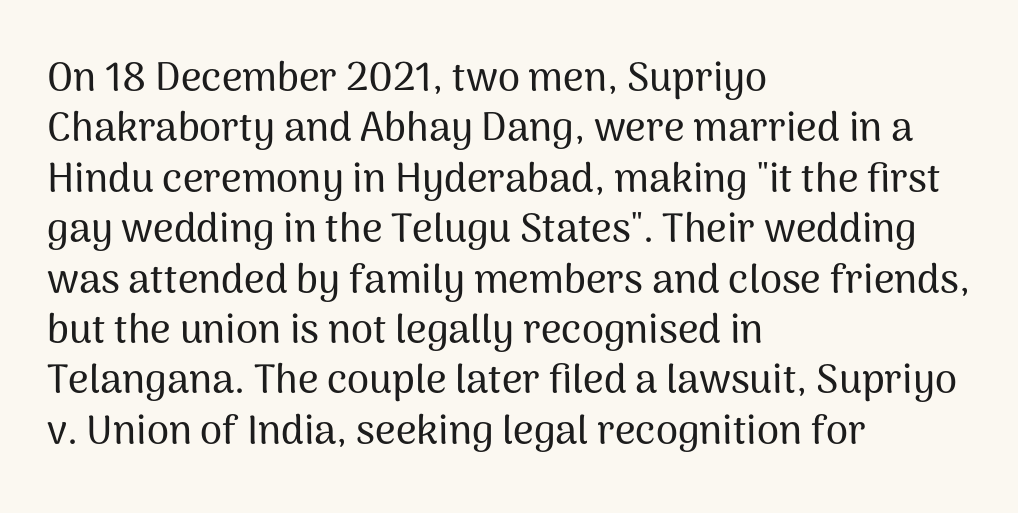
This is roman type, the default non-slanted kind. Font category for this specimen: sans-serif. Reading down the block, your eye returns to a fixed left position each line. Notice how descenders clear the ascenders below comfortably — that's standard leading. Observe the ordinary spacing: letters are neighbours, not strangers. The baseline area is clear.
